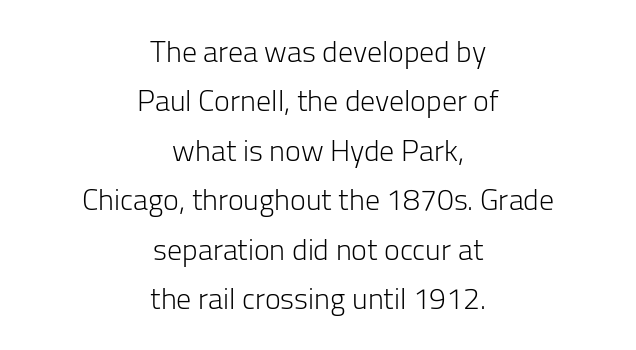
Q: Is the text bold? A: No.
Q: Is the text italic (slanted)? A: No, it is upright.
Q: Is the typeface a serif or a sans-serif typeface? A: Sans-serif.
Q: Is the text underlined? A: No.
Q: How is the paragraph aligned? A: Centered.
Q: Is the spacing between letters normal or unusually wide? A: Normal.
Q: Is the spacing between lines tight, normal or loose? A: Normal.
Q: Width (condensed, normal, or wide)? A: Normal.
Q: Stroke contrast? A: Low.
Q: x-height? A: Medium.
Q: Monospaced? A: No.
